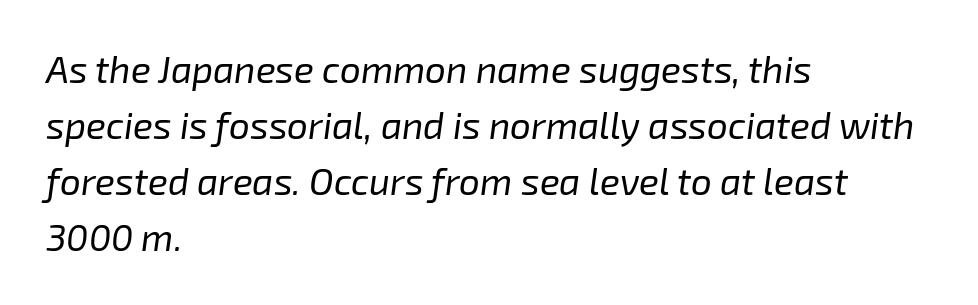
The image shows 37 px regular-weight type, italic (leaning right); set left-aligned, normal line spacing (1.51x), normal letter spacing, not underlined; low stroke contrast and a medium x-height.
